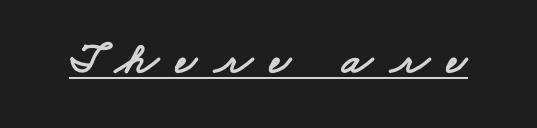
The image shows 45 px wide sans-serif type; set unusually wide letter spacing (+0.38 em), underlined; low stroke contrast and a small x-height.
